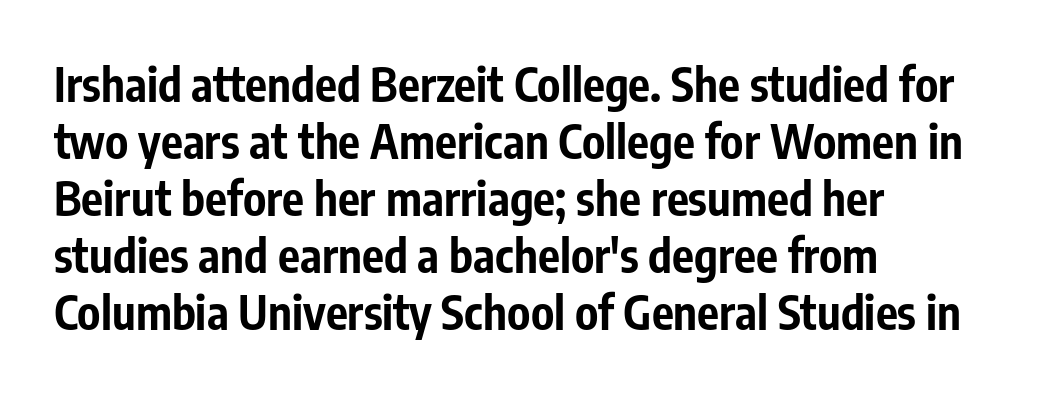
{"serif": "no", "italic": "no", "bold": "yes", "weight": "bold", "width": "condensed", "stroke_contrast": "low", "x_height": "medium", "monospaced": "no", "underline": "no", "align": "left", "line_spacing_ratio": 1.24, "letter_spacing": "normal", "letter_spacing_em": 0.0, "glyph_px": 46}
